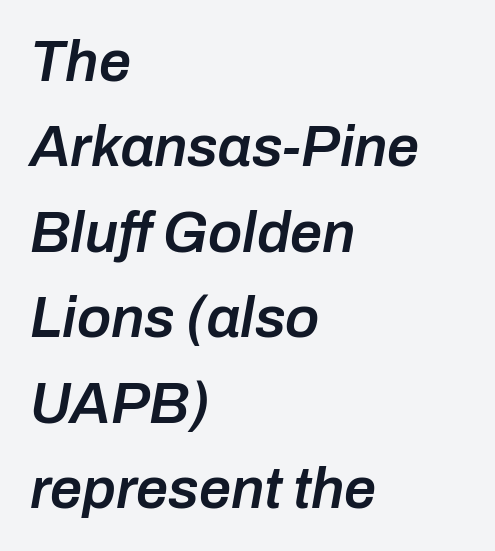
Q: Is the text bold? A: Semi-bold.
Q: Is the text italic (slanted)? A: Yes, it leans right by about 10 degrees.
Q: Is the text underlined? A: No.
Q: How is the paragraph aligned? A: Left-aligned.
Q: Is the spacing between letters normal or unusually wide? A: Normal.
Q: Is the spacing between lines tight, normal or loose? A: Normal.
Q: Width (condensed, normal, or wide)? A: Normal.
Q: Stroke contrast? A: Low.
Q: x-height? A: Medium.
Q: Monospaced? A: No.
